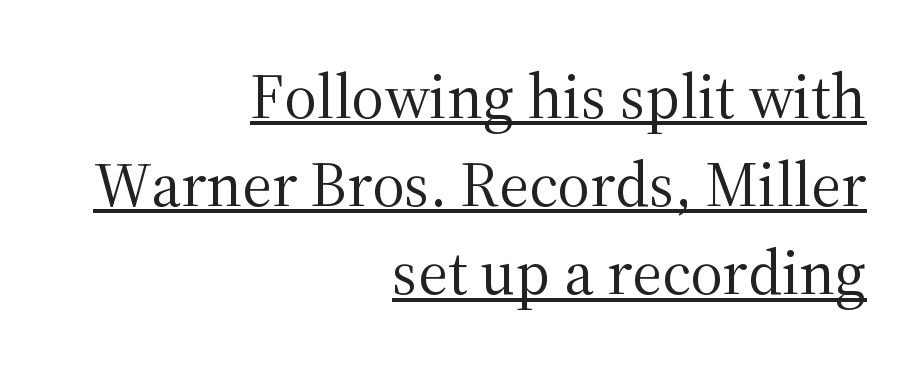
The image shows 63 px regular-weight serif type, upright; set right-aligned, normal line spacing (1.4x), normal letter spacing, underlined; medium stroke contrast and a medium x-height.
